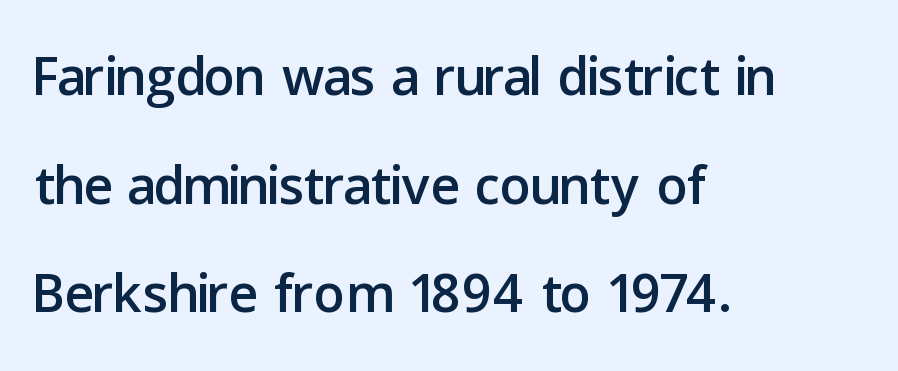
The image shows 77 px sans-serif type, upright; set left-aligned, normal line spacing (1.41x), normal letter spacing, not underlined; low stroke contrast and a medium x-height.
